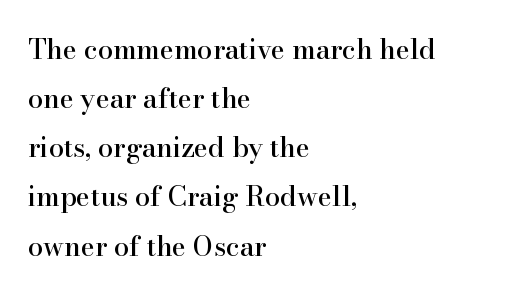
The image shows 27 px text type, upright; set left-aligned, line spacing 1.82x, normal letter spacing, not underlined.
